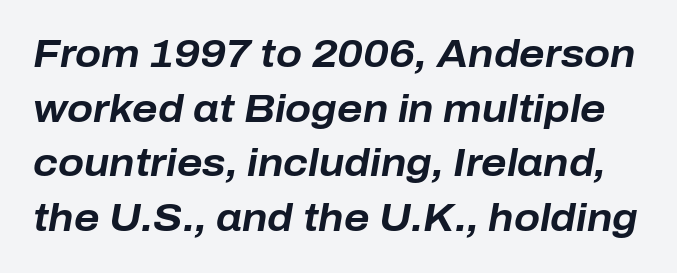
The image shows 38 px bold type, italic (leaning right); set normal line spacing (1.44x), normal letter spacing, not underlined; low stroke contrast and a medium x-height.
